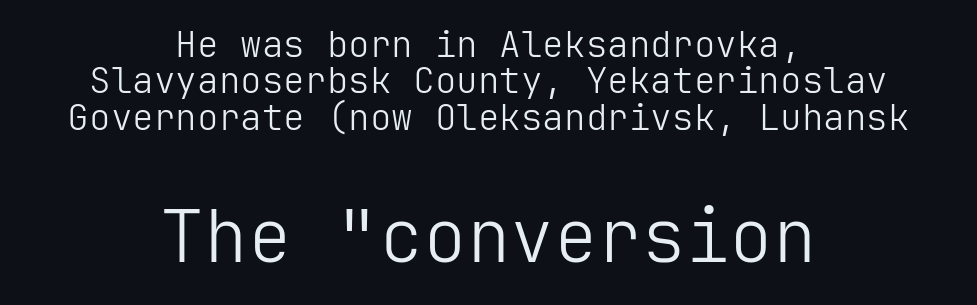
{"serif": "no", "italic": "no", "bold": "no", "weight": "light", "width": "normal", "stroke_contrast": "low", "x_height": "medium", "underline": "no", "align": "center", "line_spacing": "tight", "line_spacing_ratio": 1.01, "letter_spacing": "normal", "letter_spacing_em": 0.0, "larger_block": "second", "size_ratio": 2.03, "glyph_px": 73}
